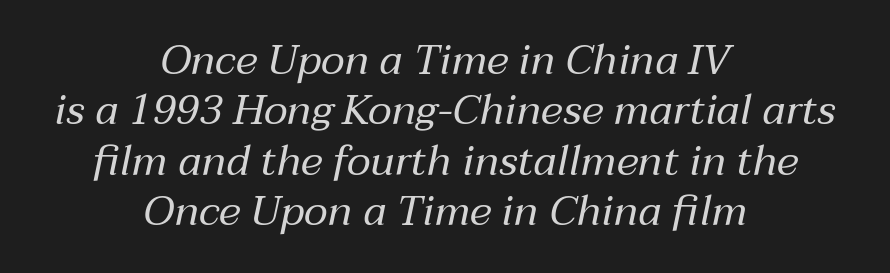
{"italic": "yes", "lean": "right", "slant_degrees": 12, "bold": "no", "weight": "regular", "width": "normal", "stroke_contrast": "medium", "x_height": "medium", "monospaced": "no", "underline": "no", "align": "center", "line_spacing_ratio": 1.2, "letter_spacing": "normal", "letter_spacing_em": 0.0, "glyph_px": 42}
